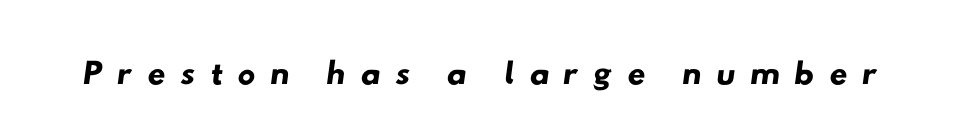
Q: Is the typeface a serif or a sans-serif typeface? A: Sans-serif.
Q: Is the text underlined? A: No.
Q: Is the spacing between letters normal or unusually wide? A: Unusually wide.
Q: Width (condensed, normal, or wide)? A: Wide.
Q: Stroke contrast? A: Low.
Q: x-height? A: Small.
Q: Monospaced? A: No.
